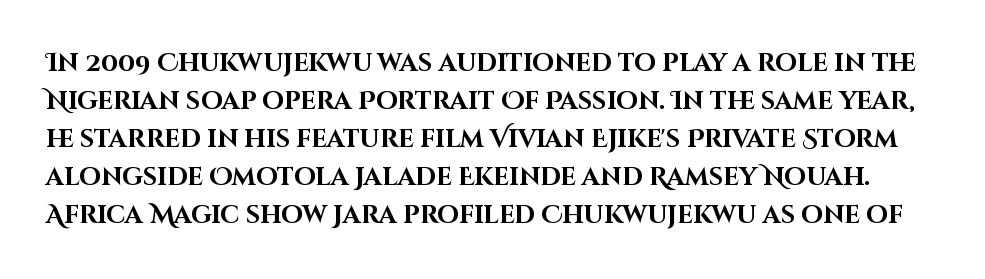
Q: Is the text bold? A: Yes.
Q: Is the text italic (slanted)? A: No, it is upright.
Q: Is the text underlined? A: No.
Q: Is the spacing between letters normal or unusually wide? A: Normal.
Q: Is the spacing between lines tight, normal or loose? A: Normal.
